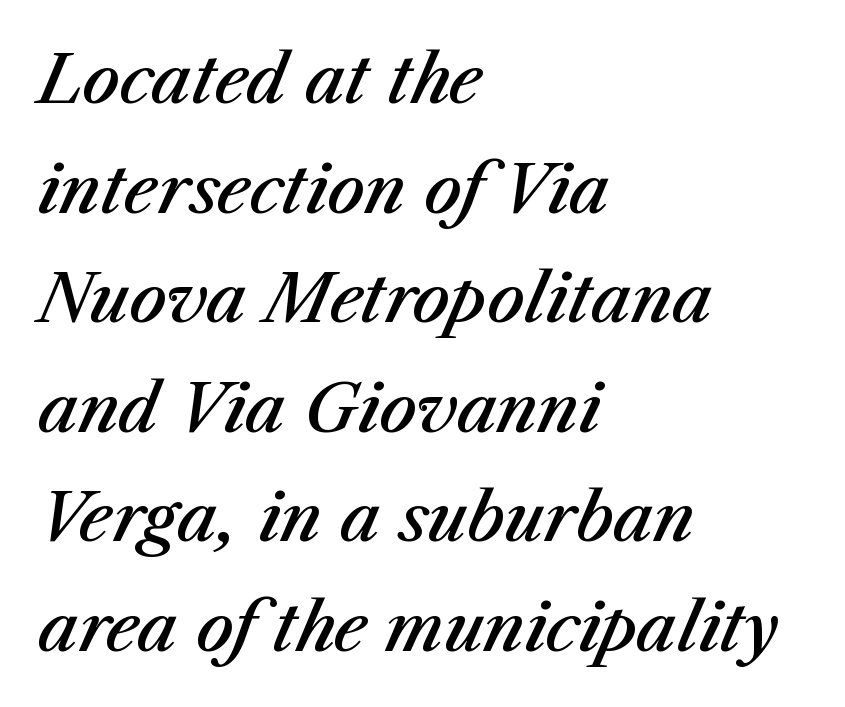
Reading down the column, the eye jumps a familiar distance to each next line. Rendered with sloped, italic letterforms. A typesetter would call this proportional, since set widths differ per character. Plain, unruled lines of type.
